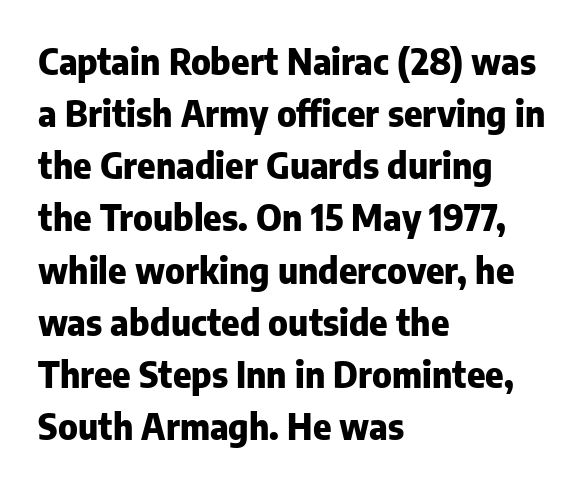
Q: Is the text bold? A: Yes.
Q: Is the text italic (slanted)? A: No, it is upright.
Q: Is the typeface a serif or a sans-serif typeface? A: Sans-serif.
Q: Is the text underlined? A: No.
Q: How is the paragraph aligned? A: Left-aligned.
Q: Is the spacing between letters normal or unusually wide? A: Normal.
Q: Is the spacing between lines tight, normal or loose? A: Normal.
Q: Width (condensed, normal, or wide)? A: Normal.
Q: Stroke contrast? A: Low.
Q: x-height? A: Medium.
Q: Monospaced? A: No.
